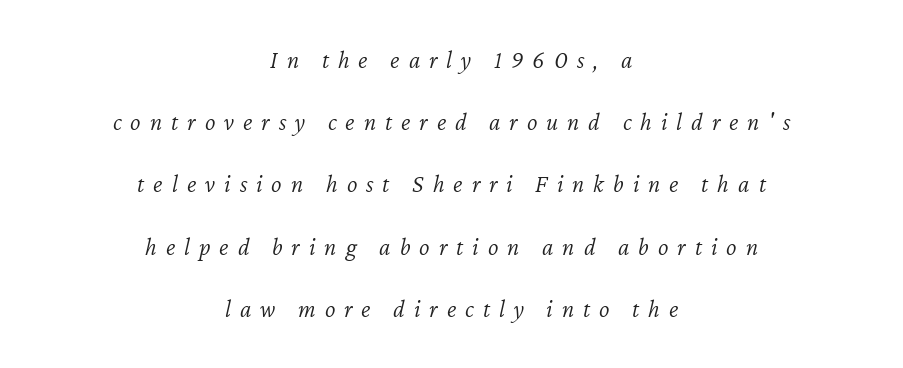
Interline gaps are noticeably wide in this sample. A typesetter would call this heavily tracked-out type. The rag falls on both sides of this text block equally. Nothing heavy about these letters — not bold at all.
